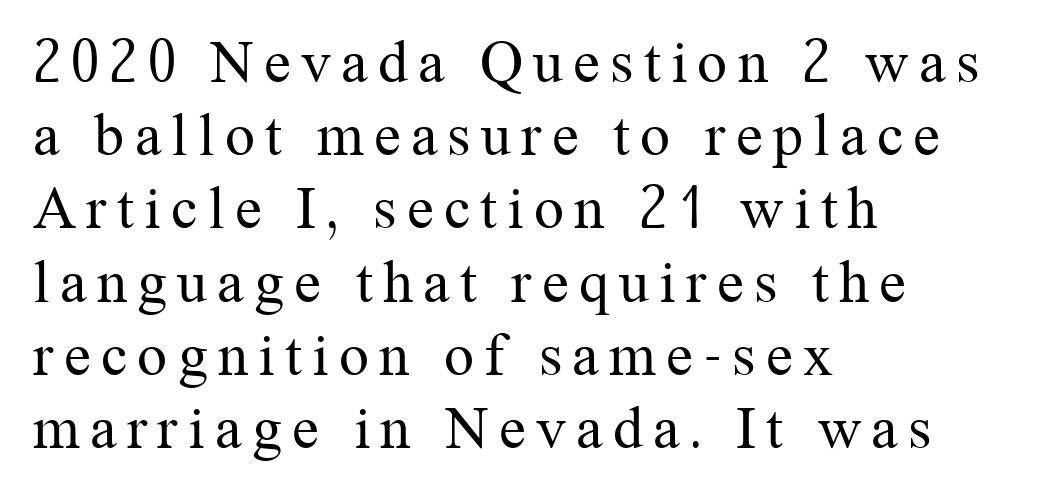
The image shows 60 px regular-weight serif type, upright; set left-aligned, line spacing 1.22x, not underlined; medium stroke contrast and a medium x-height.
